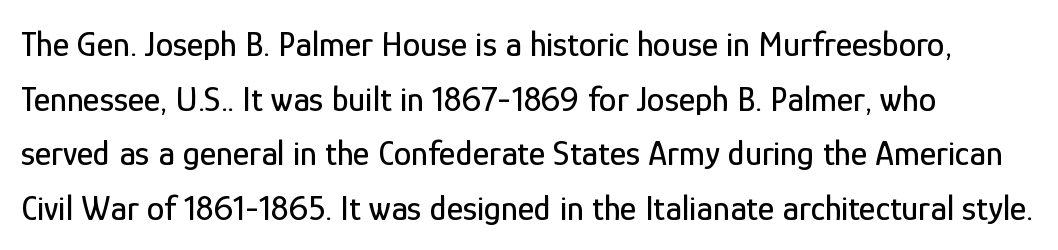
Q: Is the text italic (slanted)? A: No, it is upright.
Q: Is the typeface a serif or a sans-serif typeface? A: Sans-serif.
Q: Is the text underlined? A: No.
Q: Is the spacing between letters normal or unusually wide? A: Normal.
Q: Is the spacing between lines tight, normal or loose? A: Normal.
Q: Width (condensed, normal, or wide)? A: Condensed.
Q: Stroke contrast? A: Low.
Q: x-height? A: Medium.
Q: Monospaced? A: No.
